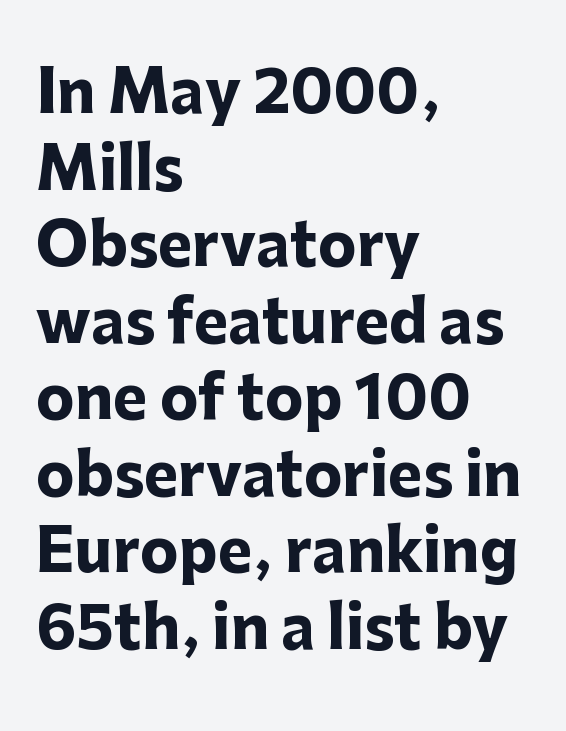
{"serif": "no", "italic": "no", "bold": "yes", "weight": "heavy", "width": "normal", "stroke_contrast": "low", "x_height": "medium", "monospaced": "no", "underline": "no", "align": "left", "line_spacing": "normal", "line_spacing_ratio": 1.32, "letter_spacing": "normal", "letter_spacing_em": 0.0, "glyph_px": 58}
